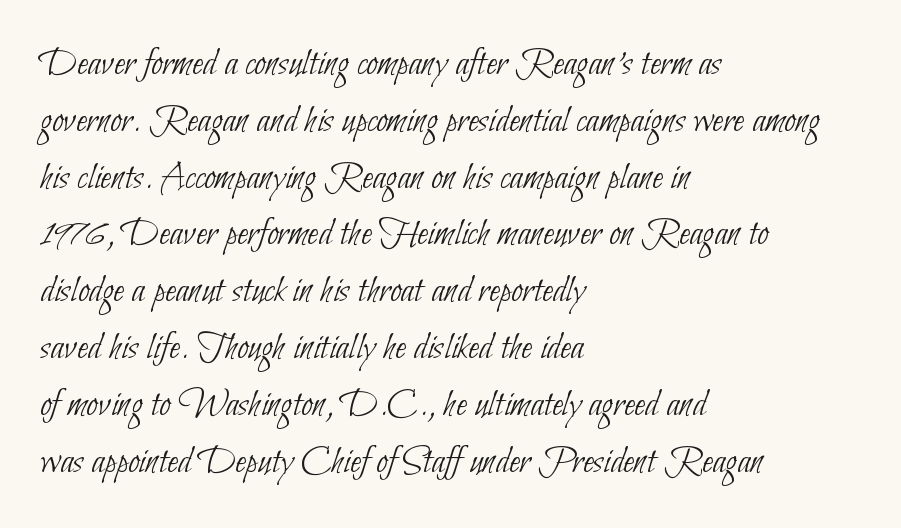
Counters stay open thanks to moderate or lighter strokes. Rule under the text: the space is simply empty. Teacher's note: observe the even left margin — that is flush-left alignment. Varying glyph widths throughout — classic text-font behaviour.
